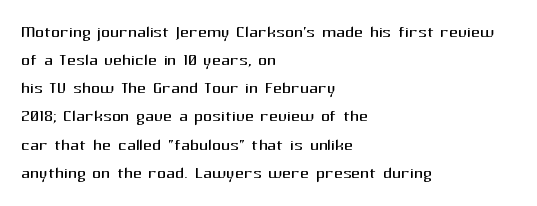
Q: Is the text bold? A: No.
Q: Is the text italic (slanted)? A: No, it is upright.
Q: Is the text underlined? A: No.
Q: How is the paragraph aligned? A: Left-aligned.
Q: Is the spacing between letters normal or unusually wide? A: Normal.
Q: Is the spacing between lines tight, normal or loose? A: Normal.
